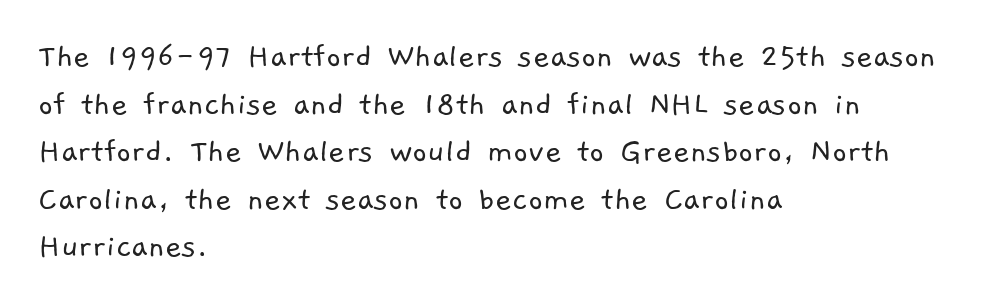
The image shows 36 px light sans-serif type; set left-aligned, normal line spacing (1.32x), normal letter spacing, not underlined; low stroke contrast and a medium x-height.
